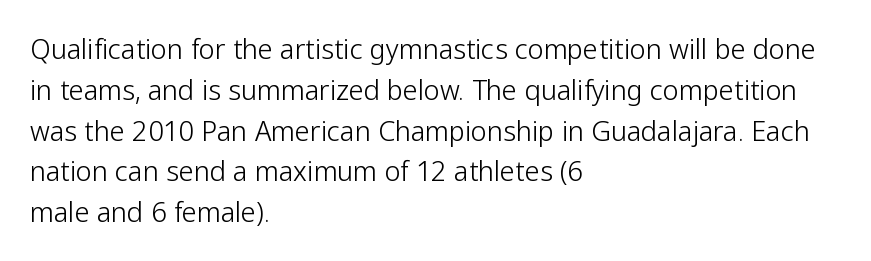
Q: Is the text bold? A: No.
Q: Is the text italic (slanted)? A: No, it is upright.
Q: Is the text underlined? A: No.
Q: How is the paragraph aligned? A: Left-aligned.
Q: Is the spacing between letters normal or unusually wide? A: Normal.
Q: Is the spacing between lines tight, normal or loose? A: Normal.
